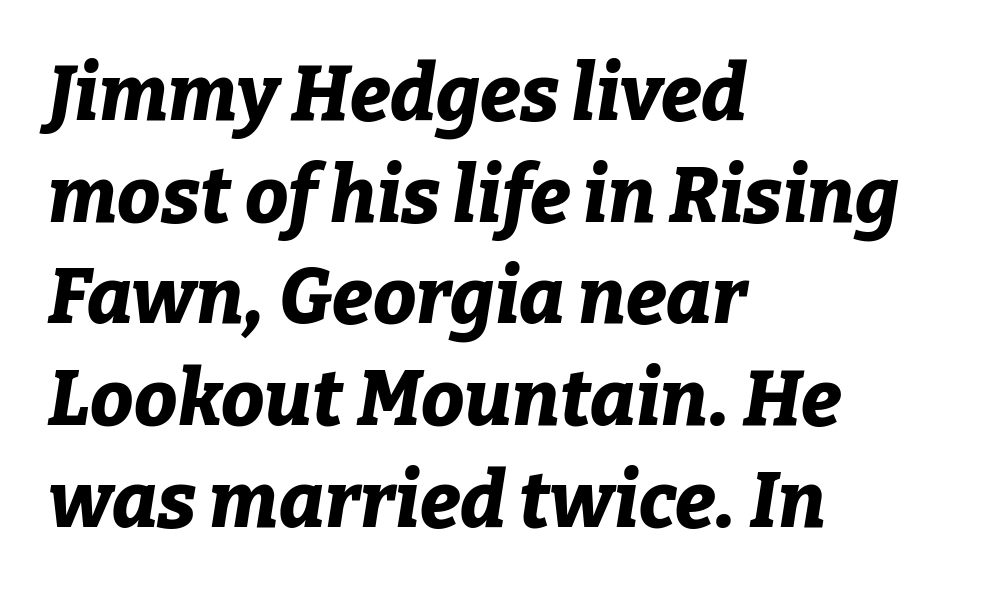
The image shows 77 px bold type, italic (leaning right); set left-aligned, normal line spacing (1.32x), normal letter spacing, not underlined; low stroke contrast and a medium x-height.
